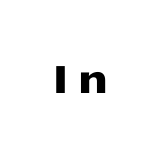
Q: Is the text italic (slanted)? A: No, it is upright.
Q: Is the typeface a serif or a sans-serif typeface? A: Sans-serif.
Q: Is the text underlined? A: No.
Q: Is the spacing between letters normal or unusually wide? A: Unusually wide.
Q: Width (condensed, normal, or wide)? A: Wide.
Q: Stroke contrast? A: Low.
Q: x-height? A: Medium.
Q: Monospaced? A: No.
